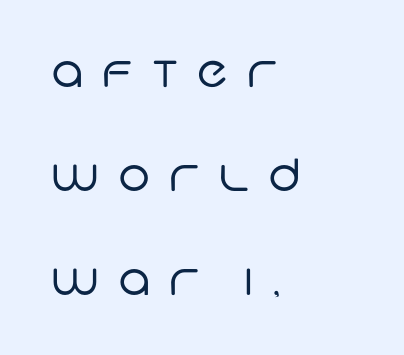
Q: Is the text bold? A: No.
Q: Is the typeface a serif or a sans-serif typeface? A: Sans-serif.
Q: Is the text underlined? A: No.
Q: How is the paragraph aligned? A: Left-aligned.
Q: Is the spacing between letters normal or unusually wide? A: Unusually wide.
Q: Is the spacing between lines tight, normal or loose? A: Loose.
Q: Width (condensed, normal, or wide)? A: Normal.
Q: Stroke contrast? A: Low.
Q: x-height? A: Large.
Q: Monospaced? A: No.
